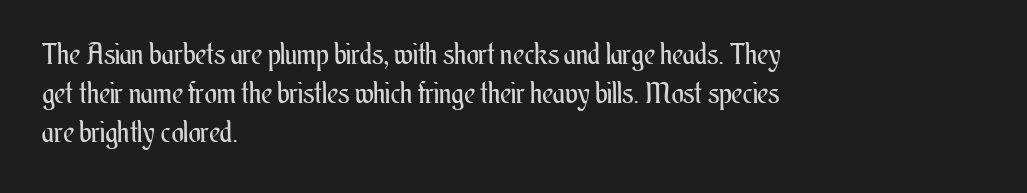
The image shows 29 px regular-weight, condensed type, upright; set left-aligned, normal line spacing (1.35x), normal letter spacing, not underlined; medium stroke contrast and a small x-height.
